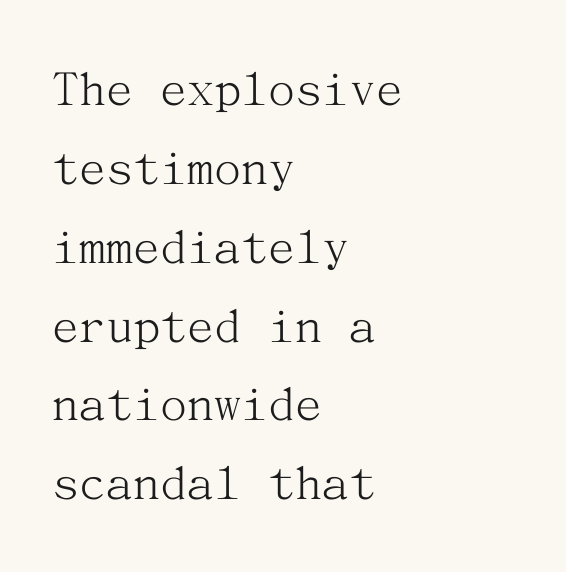
Nothing unusual about the tracking: characters are spaced as the font intends. Vertical stems look standard width or narrower in stroke. The line-height multiplier appears to be the usual default. The area under the type is left untouched.
